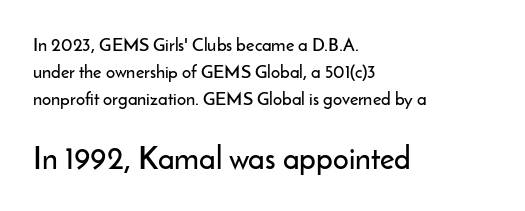
The image shows 31 px sans-serif type, upright; set left-aligned, normal line spacing (1.49x), normal letter spacing, not underlined; the second (bottom) block is 1.72x larger; low stroke contrast and a small x-height.
